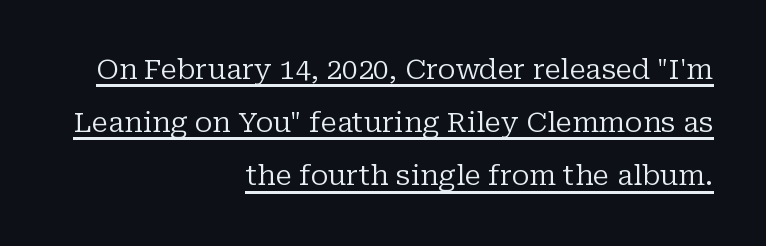
{"serif": "yes", "italic": "no", "bold": "no", "weight": "regular", "width": "normal", "stroke_contrast": "low", "x_height": "medium", "monospaced": "no", "underline": "yes", "align": "right", "line_spacing": "loose", "line_spacing_ratio": 1.9, "letter_spacing": "normal", "letter_spacing_em": 0.0, "glyph_px": 28}
